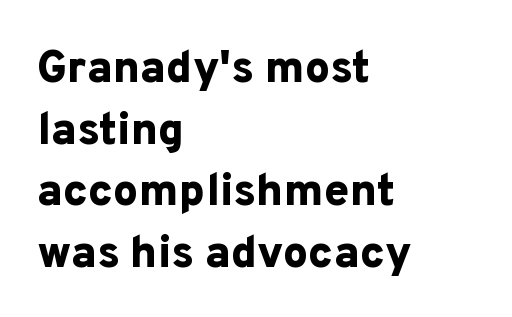
The image shows 45 px bold sans-serif type, upright; set left-aligned, normal line spacing (1.37x), normal letter spacing, not underlined; low stroke contrast and a medium x-height.
